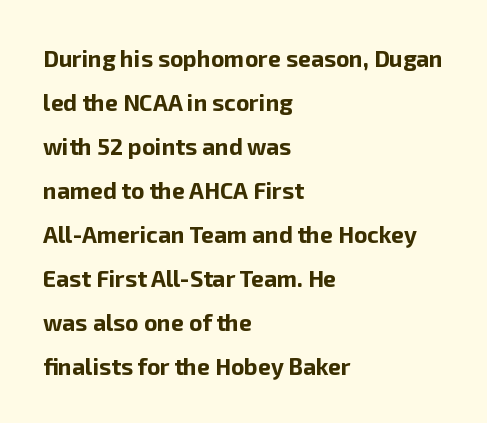
Q: Is the text bold? A: Yes.
Q: Is the text italic (slanted)? A: No, it is upright.
Q: Is the text underlined? A: No.
Q: How is the paragraph aligned? A: Left-aligned.
Q: Is the spacing between letters normal or unusually wide? A: Normal.
Q: Is the spacing between lines tight, normal or loose? A: Loose.
